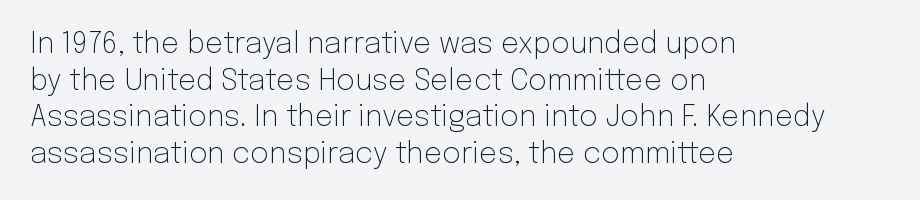
Q: Is the text bold? A: No.
Q: Is the text italic (slanted)? A: No, it is upright.
Q: Is the typeface a serif or a sans-serif typeface? A: Sans-serif.
Q: Is the text underlined? A: No.
Q: How is the paragraph aligned? A: Left-aligned.
Q: Is the spacing between letters normal or unusually wide? A: Normal.
Q: Is the spacing between lines tight, normal or loose? A: Normal.
Q: Width (condensed, normal, or wide)? A: Normal.
Q: Stroke contrast? A: Low.
Q: x-height? A: Medium.
Q: Monospaced? A: No.
